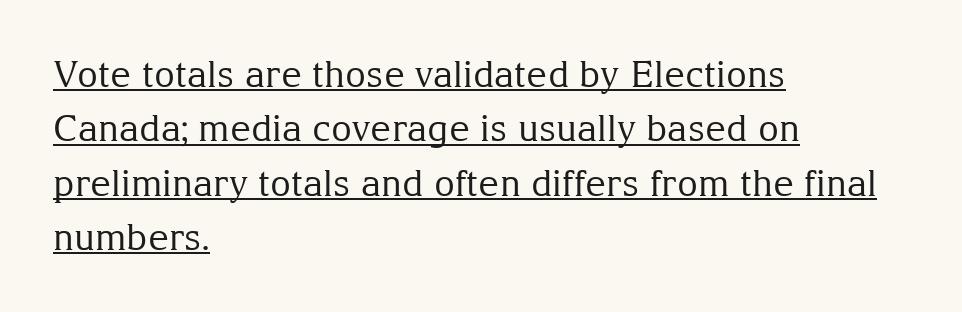
{"serif": "yes", "italic": "no", "bold": "no", "weight": "regular", "width": "normal", "stroke_contrast": "medium", "x_height": "medium", "monospaced": "no", "underline": "yes", "align": "left", "line_spacing": "normal", "line_spacing_ratio": 1.51, "letter_spacing": "normal", "letter_spacing_em": 0.0, "glyph_px": 36}
